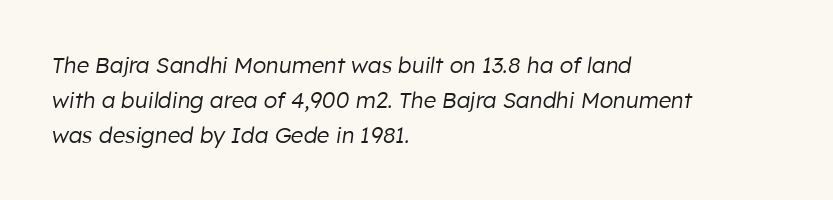
Q: Is the text bold? A: No.
Q: Is the text italic (slanted)? A: Yes, it leans right by about 8 degrees.
Q: Is the text underlined? A: No.
Q: How is the paragraph aligned? A: Left-aligned.
Q: Is the spacing between letters normal or unusually wide? A: Normal.
Q: Is the spacing between lines tight, normal or loose? A: Normal.
